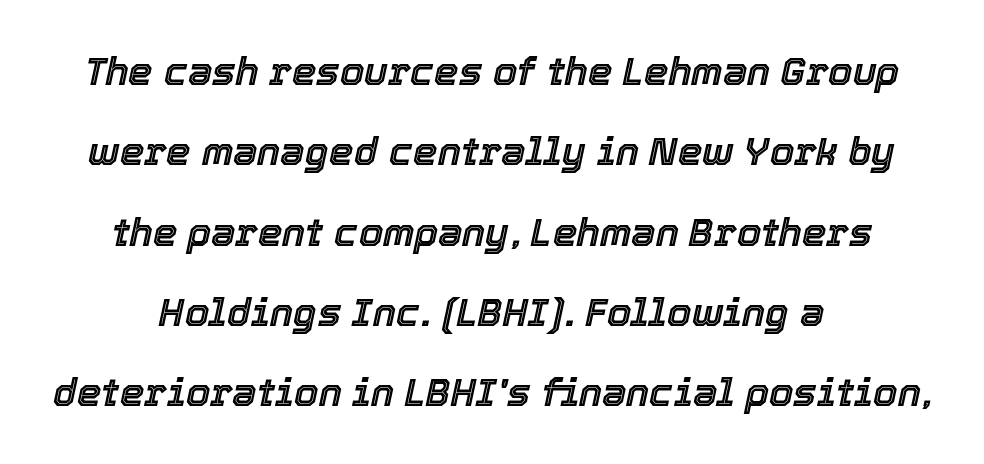
{"italic": "yes", "lean": "right", "slant_degrees": 12, "width": "normal", "x_height": "medium", "monospaced": "no", "underline": "no", "align": "center", "line_spacing": "loose", "line_spacing_ratio": 2.06, "letter_spacing": "normal", "letter_spacing_em": 0.0, "glyph_px": 39}
